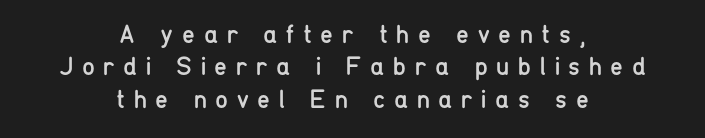
{"italic": "no", "bold": "no", "underline": "no", "align": "center", "line_spacing": "normal", "line_spacing_ratio": 1.25, "letter_spacing": "wide", "letter_spacing_em": 0.33, "glyph_px": 26}
